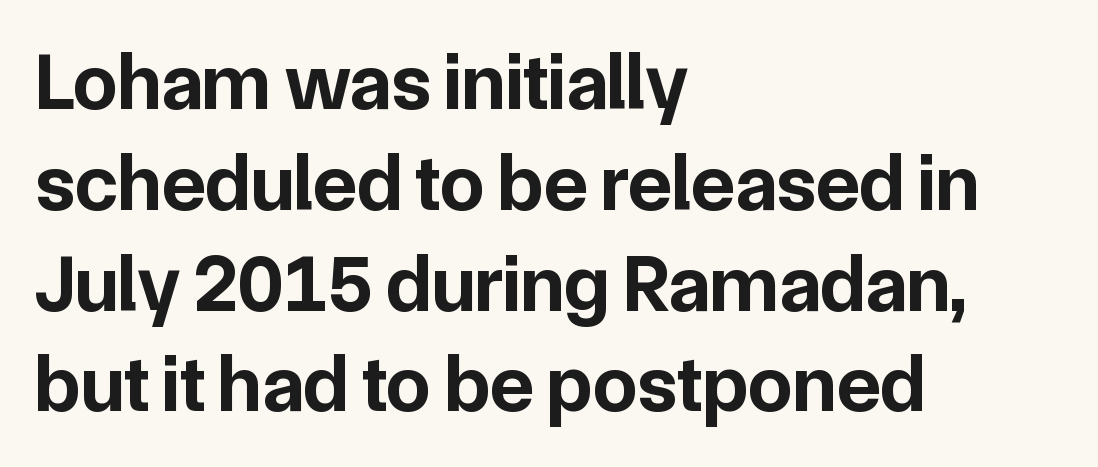
Does extra space separate the letters? No, they use regular spacing. Horizontal alignment here is leftward, the default for most running prose. I'd describe the lettering as bold — thick and assertive. These lines are rendered in a variable-pitch font. The specimen reads as upright at a glance.
